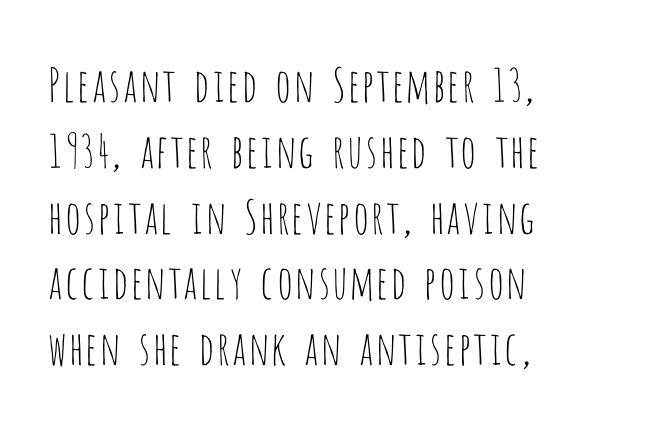
Characters follow at the spacing the type designer built in. The letterforms sit at book weight or below. The rendering uses natural spacing where letterforms have individual widths. The passage is arranged the way most books set body copy — flush left. You can tell it's not italic because the verticals are truly vertical.
